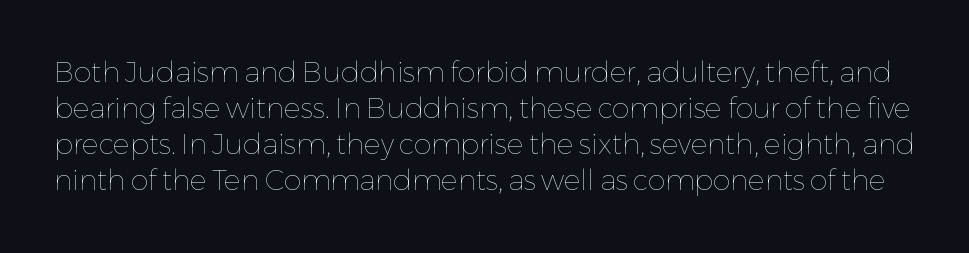
The image shows 28 px thin type, upright; set normal line spacing (1.29x), normal letter spacing, not underlined; low stroke contrast and a medium x-height.
